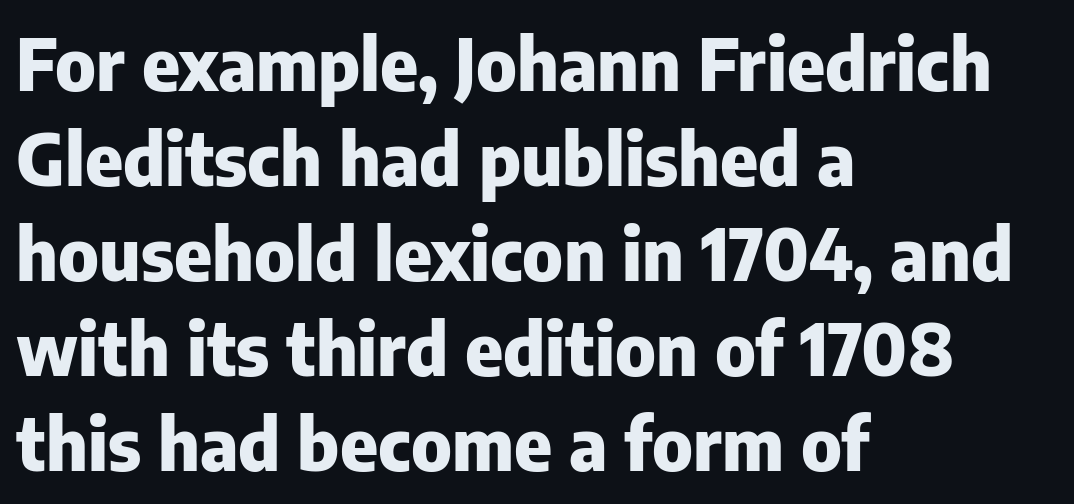
The image shows 72 px heavy sans-serif type, upright; set left-aligned, normal line spacing (1.32x), normal letter spacing, not underlined; low stroke contrast and a medium x-height.
